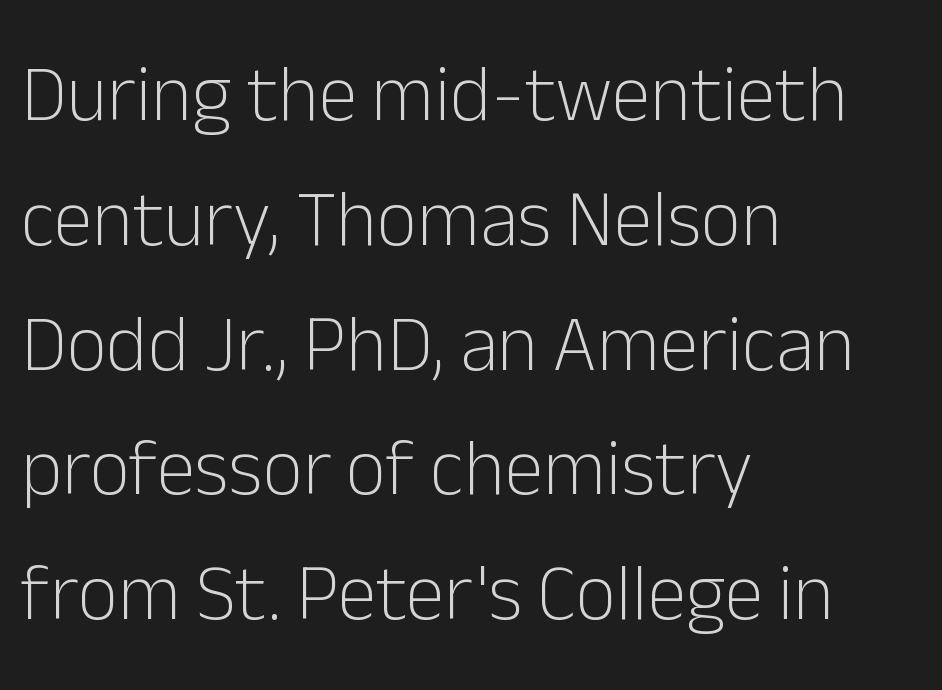
Q: Is the text bold? A: No.
Q: Is the text italic (slanted)? A: No, it is upright.
Q: Is the typeface a serif or a sans-serif typeface? A: Sans-serif.
Q: Is the text underlined? A: No.
Q: How is the paragraph aligned? A: Left-aligned.
Q: Is the spacing between letters normal or unusually wide? A: Normal.
Q: Is the spacing between lines tight, normal or loose? A: Normal.
Q: Width (condensed, normal, or wide)? A: Normal.
Q: Stroke contrast? A: Low.
Q: x-height? A: Medium.
Q: Monospaced? A: No.
